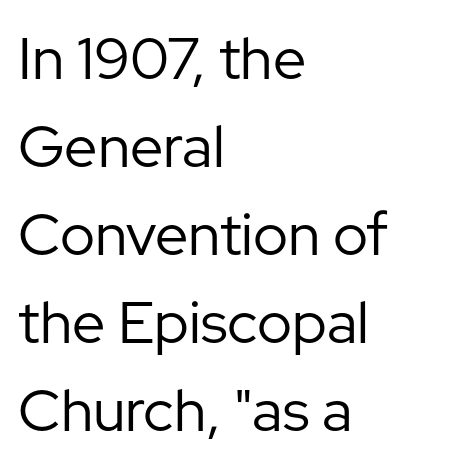
{"serif": "no", "italic": "no", "bold": "no", "weight": "regular", "width": "normal", "stroke_contrast": "low", "x_height": "medium", "monospaced": "no", "underline": "no", "align": "left", "line_spacing": "normal", "line_spacing_ratio": 1.49, "letter_spacing": "normal", "letter_spacing_em": 0.0, "glyph_px": 59}
